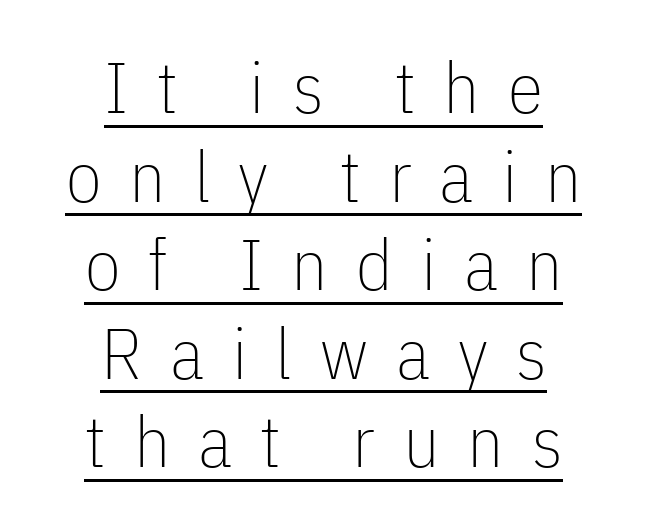
{"serif": "no", "italic": "no", "bold": "no", "weight": "thin", "width": "condensed", "stroke_contrast": "low", "x_height": "medium", "monospaced": "no", "underline": "yes", "align": "center", "line_spacing_ratio": 1.23, "letter_spacing": "wide", "letter_spacing_em": 0.39, "glyph_px": 72}
